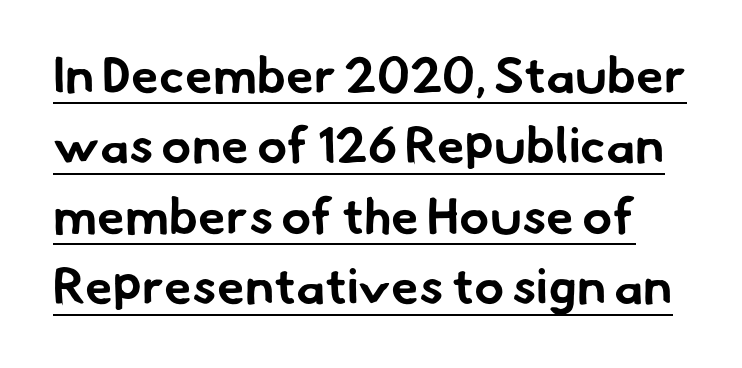
Q: Is the text bold? A: Yes.
Q: Is the typeface a serif or a sans-serif typeface? A: Sans-serif.
Q: Is the text underlined? A: Yes.
Q: Is the spacing between letters normal or unusually wide? A: Normal.
Q: Is the spacing between lines tight, normal or loose? A: Normal.
Q: Width (condensed, normal, or wide)? A: Normal.
Q: Stroke contrast? A: Low.
Q: x-height? A: Small.
Q: Monospaced? A: No.
